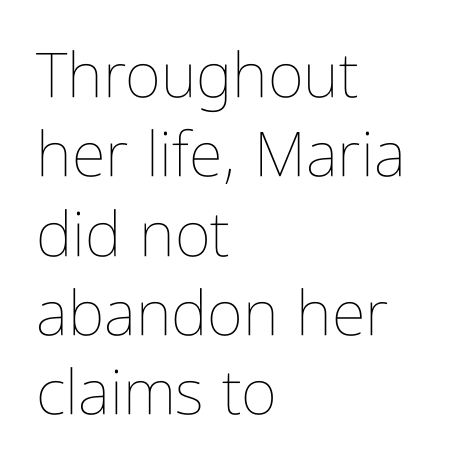
Q: Is the text bold? A: No.
Q: Is the text italic (slanted)? A: No, it is upright.
Q: Is the text underlined? A: No.
Q: How is the paragraph aligned? A: Left-aligned.
Q: Is the spacing between letters normal or unusually wide? A: Normal.
Q: Is the spacing between lines tight, normal or loose? A: Normal.
Q: Width (condensed, normal, or wide)? A: Condensed.
Q: Stroke contrast? A: Low.
Q: x-height? A: Medium.
Q: Monospaced? A: No.
